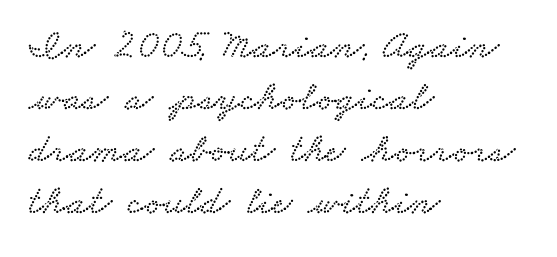
{"serif": "yes", "width": "wide", "stroke_contrast": "low", "x_height": "small", "monospaced": "no", "underline": "no", "align": "left", "line_spacing": "normal", "line_spacing_ratio": 1.27, "letter_spacing": "normal", "letter_spacing_em": 0.0, "glyph_px": 41}
